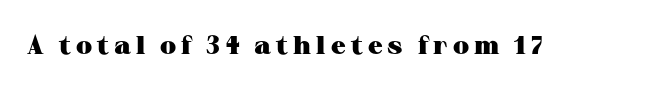
Descenders are the only things crossing below the line. The glyphs have the mass of a bold cut. Style check: upright. How are the letters spaced? Widely, with obvious added tracking.
